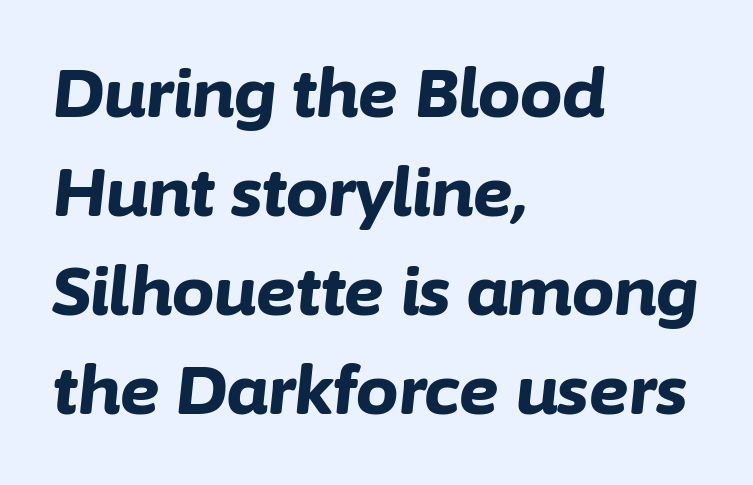
What's the leading like? Ordinary, nothing unusual. This rendering leaves character spacing at its baseline value. The sample has been set heavy, in full bold. Descenders hang freely into open space. Quick note: italic. Varying glyph widths throughout — classic text-font behaviour.
